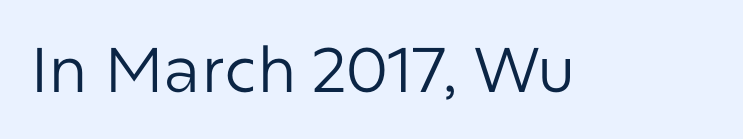
The passage shown is not bold in any degree. Honestly, the letter spacing is just normal — you wouldn't notice it. The characters display no serif detailing; their extremities are plain. Note the varied advance widths — an 'i' is clearly narrower than an 'm'. Letters rest on an invisible, unmarked baseline.
